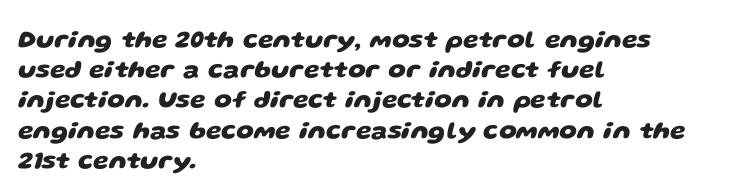
Q: Is the text bold? A: Yes.
Q: Is the text underlined? A: No.
Q: How is the paragraph aligned? A: Left-aligned.
Q: Is the spacing between letters normal or unusually wide? A: Normal.
